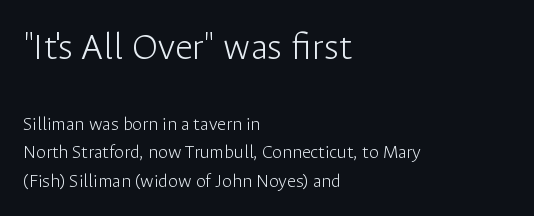
The image shows 40 px light sans-serif type, upright; set left-aligned, normal line spacing (1.42x), normal letter spacing, not underlined; the first (top) block is 2.0x larger; low stroke contrast and a medium x-height.
